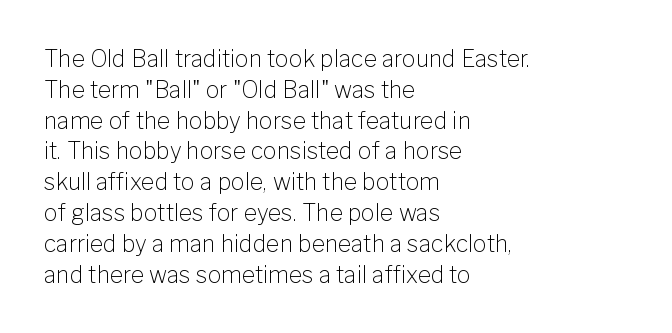
The image shows 23 px text type, upright; set left-aligned, normal line spacing (1.34x), normal letter spacing, not underlined.
